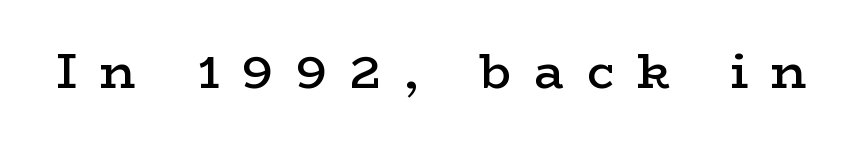
Spacing verdict: proportional, widths tailored to each character. A typesetter would label this face a serif. Has an underline been added? It has not. Glyph-to-glyph distance is far greater than everyday printed text. The type sits square on the baseline with zero lean.
